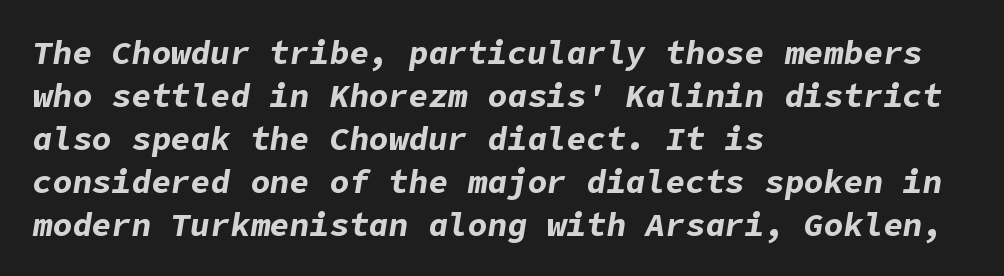
Heft: maximum for text — a bold. Honestly, the letter spacing is just normal — you wouldn't notice it. No word sits above an underline. Which margin do the lines hug? The left one — the right edge is uneven. If you drew a line through each stem, it would be angled.
